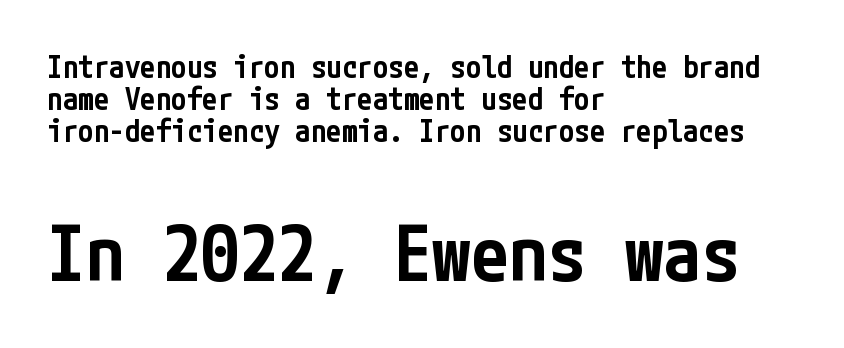
{"serif": "no", "italic": "no", "bold": "semi", "weight": "semibold", "width": "condensed", "stroke_contrast": "low", "x_height": "medium", "underline": "no", "align": "left", "line_spacing": "tight", "line_spacing_ratio": 1.03, "letter_spacing": "normal", "letter_spacing_em": 0.0, "larger_block": "second", "size_ratio": 2.48, "glyph_px": 77}
